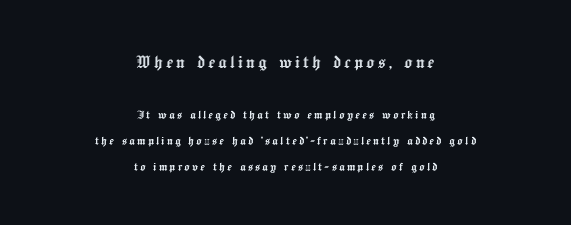
{"italic": "no", "underline": "no", "align": "center", "line_spacing_ratio": 1.86, "larger_block": "first", "size_ratio": 1.5, "glyph_px": 21}
